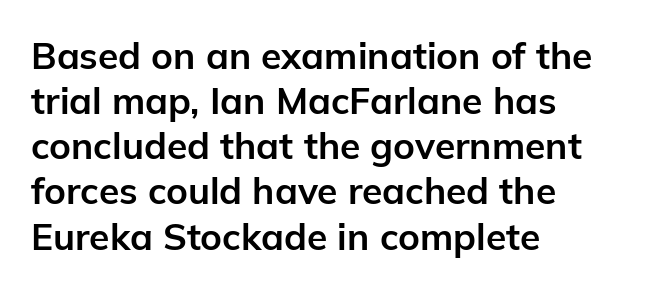
Q: Is the text bold? A: Yes.
Q: Is the text italic (slanted)? A: No, it is upright.
Q: Is the typeface a serif or a sans-serif typeface? A: Sans-serif.
Q: Is the text underlined? A: No.
Q: How is the paragraph aligned? A: Left-aligned.
Q: Is the spacing between letters normal or unusually wide? A: Normal.
Q: Width (condensed, normal, or wide)? A: Normal.
Q: Stroke contrast? A: Low.
Q: x-height? A: Medium.
Q: Monospaced? A: No.
